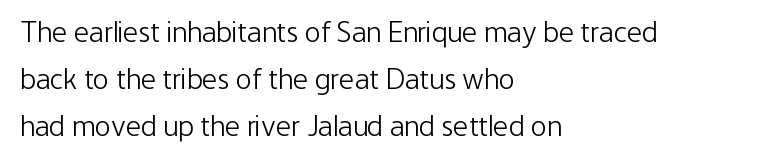
The image shows 30 px light, condensed sans-serif type, upright; set left-aligned, normal line spacing (1.57x), normal letter spacing, not underlined; low stroke contrast and a medium x-height.
